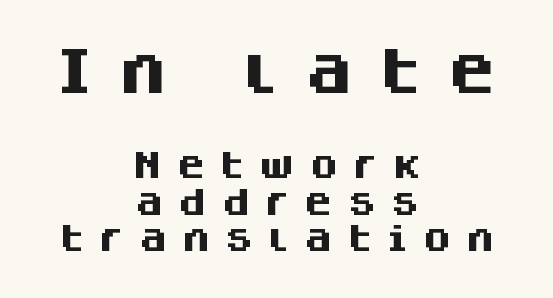
Regular leading. Posture: upright roman. Type size steps down from the first block to the second. These lines are rendered in a variable-pitch font. The letters are bold, with thick, heavy strokes.
